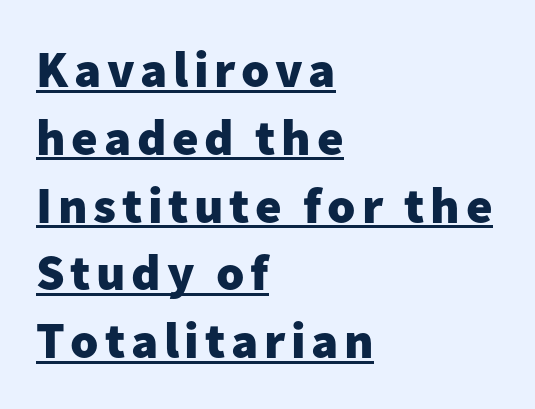
{"serif": "no", "italic": "no", "bold": "yes", "weight": "heavy", "width": "normal", "stroke_contrast": "low", "x_height": "medium", "monospaced": "no", "underline": "yes", "align": "left", "line_spacing": "normal", "line_spacing_ratio": 1.33, "glyph_px": 51}
